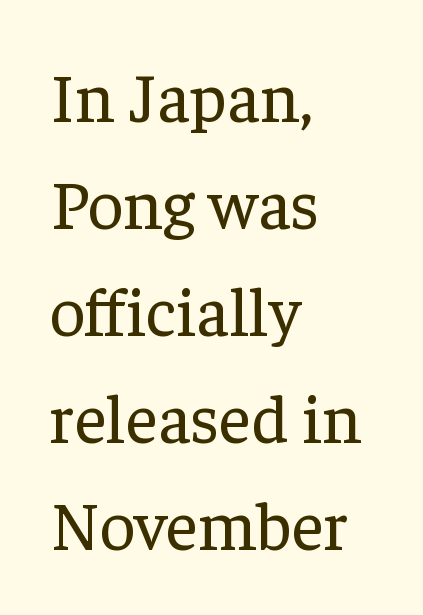
Q: Is the text bold? A: No.
Q: Is the text italic (slanted)? A: No, it is upright.
Q: Is the typeface a serif or a sans-serif typeface? A: Serif.
Q: Is the text underlined? A: No.
Q: How is the paragraph aligned? A: Left-aligned.
Q: Is the spacing between letters normal or unusually wide? A: Normal.
Q: Is the spacing between lines tight, normal or loose? A: Normal.
Q: Width (condensed, normal, or wide)? A: Normal.
Q: Stroke contrast? A: Low.
Q: x-height? A: Medium.
Q: Monospaced? A: No.
